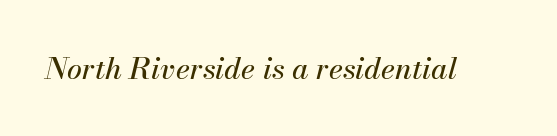
Q: Is the text italic (slanted)? A: Yes, it leans right by about 13 degrees.
Q: Is the text underlined? A: No.
Q: Is the spacing between letters normal or unusually wide? A: Normal.
Q: Width (condensed, normal, or wide)? A: Normal.
Q: Stroke contrast? A: Medium.
Q: x-height? A: Small.
Q: Monospaced? A: No.
